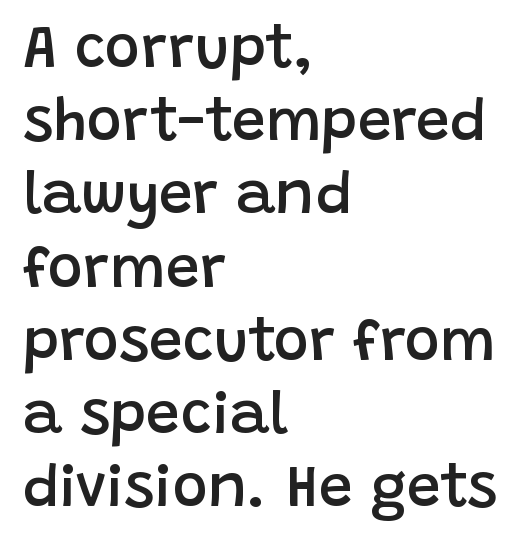
Style check: upright. Honestly, the letter spacing is just normal — you wouldn't notice it. Bare-footed words on every line. Grotesque or geometric, the face here clearly has no serifs. The face used here is a semibold: visibly heavier than regular, lighter than bold.
